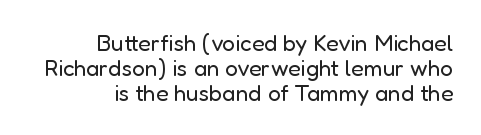
Clear beneath every line of the passage. Tracking value appears to be zero — textbook default spacing. Summary of vertical rhythm: compact, with narrow interline spacing. These lines stack with their right ends in a neat column.
